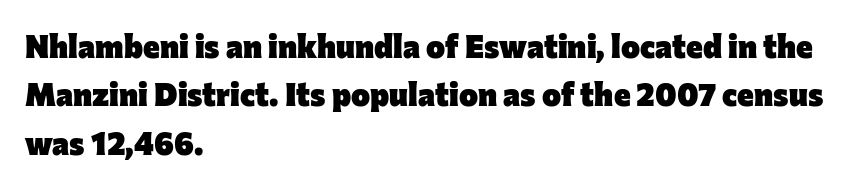
The image shows 32 px heavy sans-serif type, upright; set left-aligned, normal line spacing (1.51x), normal letter spacing, not underlined; low stroke contrast and a medium x-height.
